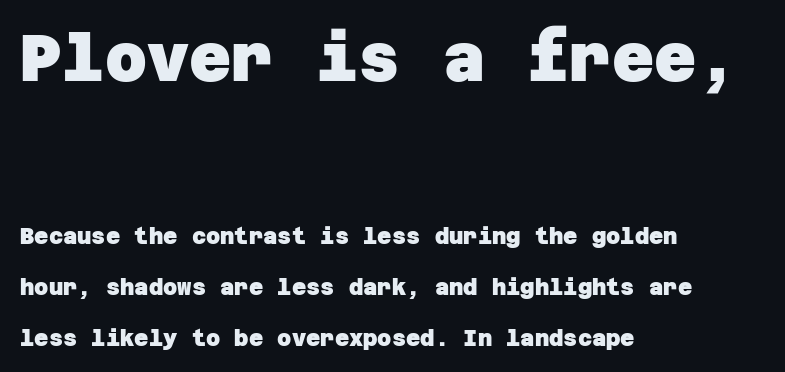
The image shows 65 px heavy sans-serif type; set left-aligned, loose line spacing (2.32x), normal letter spacing, not underlined; the first (top) block is 2.95x larger; low stroke contrast and a large x-height.
